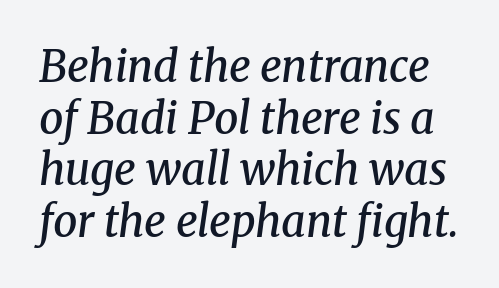
How heavy is the stroke? Medium-heavy — a semibold, shy of bold. A typesetter would call this zero additional tracking. Regarding serifs, this sample has them. A typesetter would call this proportional, since set widths differ per character. When letters slant like this, we call the style italic. Check the space under the baseline: it is left empty.
